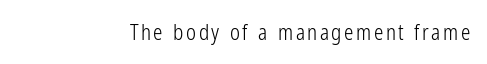
The image shows 21 px text type, upright; set not underlined.
